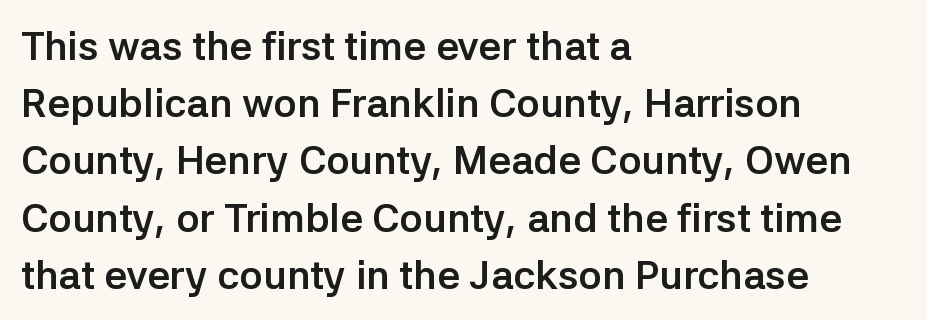
Q: Is the text bold? A: Yes.
Q: Is the text italic (slanted)? A: No, it is upright.
Q: Is the typeface a serif or a sans-serif typeface? A: Sans-serif.
Q: Is the text underlined? A: No.
Q: How is the paragraph aligned? A: Left-aligned.
Q: Is the spacing between letters normal or unusually wide? A: Normal.
Q: Is the spacing between lines tight, normal or loose? A: Normal.
Q: Width (condensed, normal, or wide)? A: Normal.
Q: Stroke contrast? A: Low.
Q: x-height? A: Medium.
Q: Monospaced? A: No.
